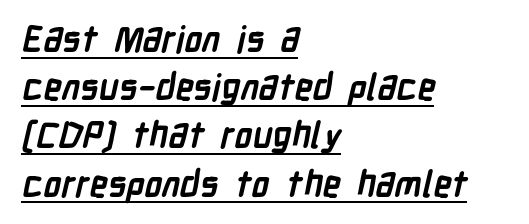
The image shows 36 px semibold, condensed sans-serif type; set left-aligned, normal line spacing (1.34x), normal letter spacing, underlined; low stroke contrast and a medium x-height.
